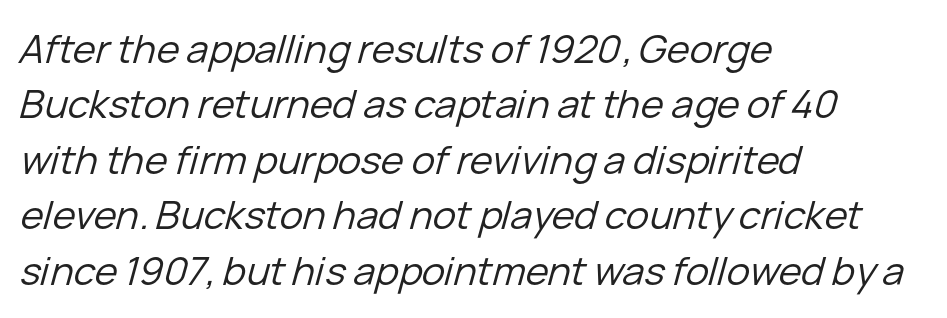
{"italic": "yes", "lean": "right", "slant_degrees": 15, "bold": "no", "weight": "regular", "width": "normal", "stroke_contrast": "low", "x_height": "medium", "monospaced": "no", "underline": "no", "align": "left", "line_spacing": "normal", "line_spacing_ratio": 1.42, "letter_spacing": "normal", "letter_spacing_em": 0.0, "glyph_px": 39}
